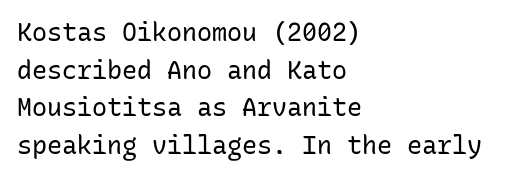
{"italic": "no", "bold": "no", "underline": "no", "align": "left", "line_spacing": "normal", "line_spacing_ratio": 1.51, "letter_spacing": "normal", "letter_spacing_em": 0.0, "glyph_px": 25}
